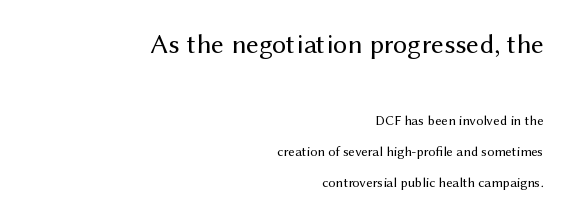
The image shows 28 px regular-weight sans-serif type, upright; set right-aligned, loose line spacing (2.21x), normal letter spacing, not underlined; the first (top) block is 2.0x larger; medium stroke contrast and a medium x-height.
